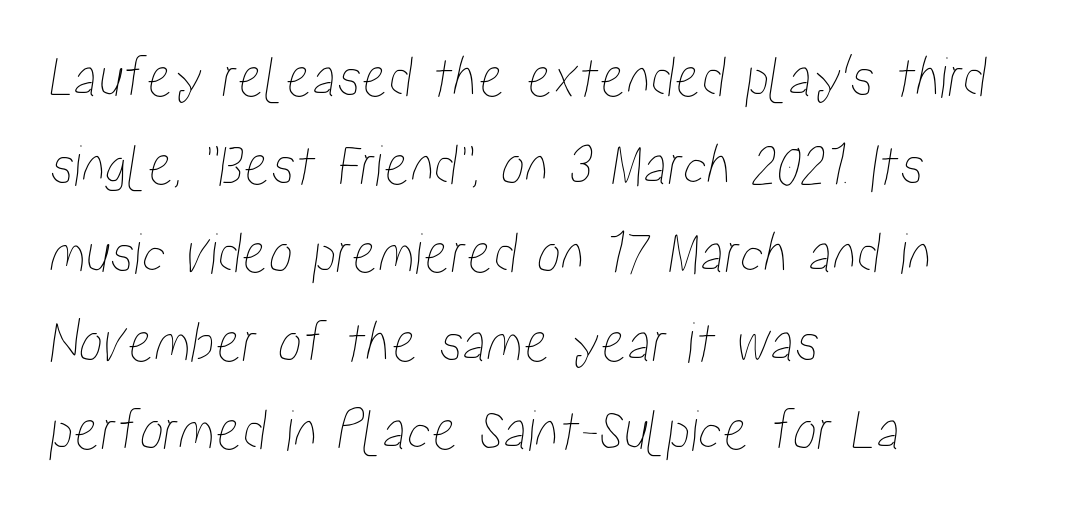
The image shows 60 px condensed type; set left-aligned, normal line spacing (1.47x), normal letter spacing, not underlined; low stroke contrast and a medium x-height.
